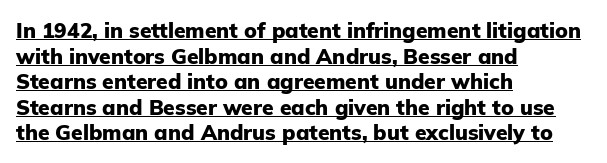
Q: Is the text bold? A: Yes.
Q: Is the text italic (slanted)? A: No, it is upright.
Q: Is the text underlined? A: Yes.
Q: How is the paragraph aligned? A: Left-aligned.
Q: Is the spacing between letters normal or unusually wide? A: Normal.
